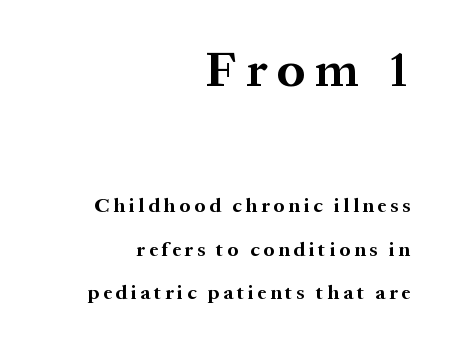
{"serif": "yes", "italic": "no", "bold": "yes", "weight": "bold", "width": "normal", "stroke_contrast": "medium", "x_height": "medium", "monospaced": "no", "underline": "no", "align": "right", "line_spacing": "loose", "line_spacing_ratio": 2.17, "larger_block": "first", "size_ratio": 2.5, "glyph_px": 50}
